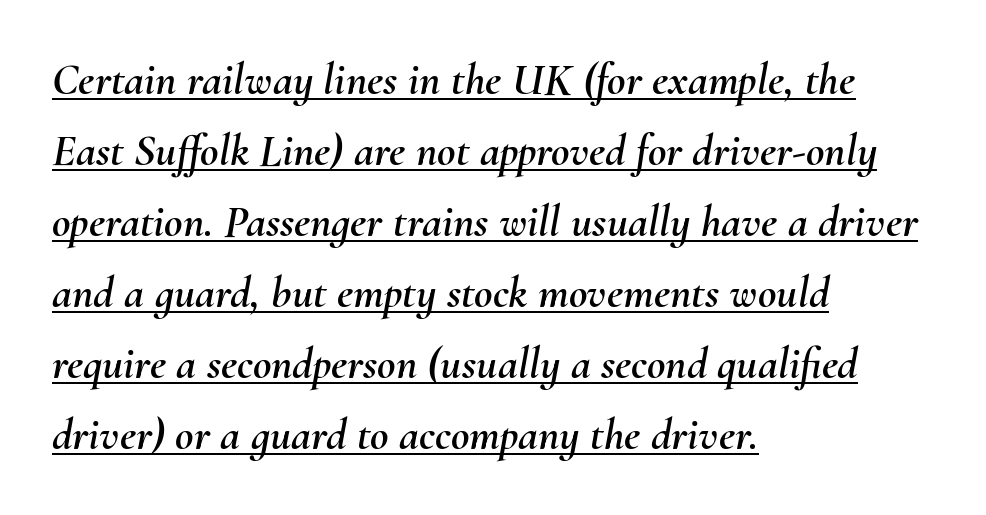
Whoever set this chose a conventional vertical rhythm. A student would call this left alignment; a typographer would say flush left, rag right. The words here are underlined. The passage shown has conventional tracking throughout.
